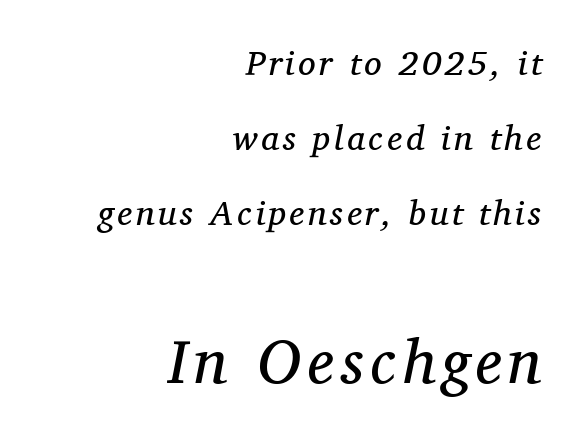
The face used here is proportionally spaced, like ordinary book or web type. The typesetter chose a ragged-left arrangement here. This layout puts the modest block above and the oversized block below. Unbolded letterforms with no extra heft. Any mark beneath the type? The region is blank.
